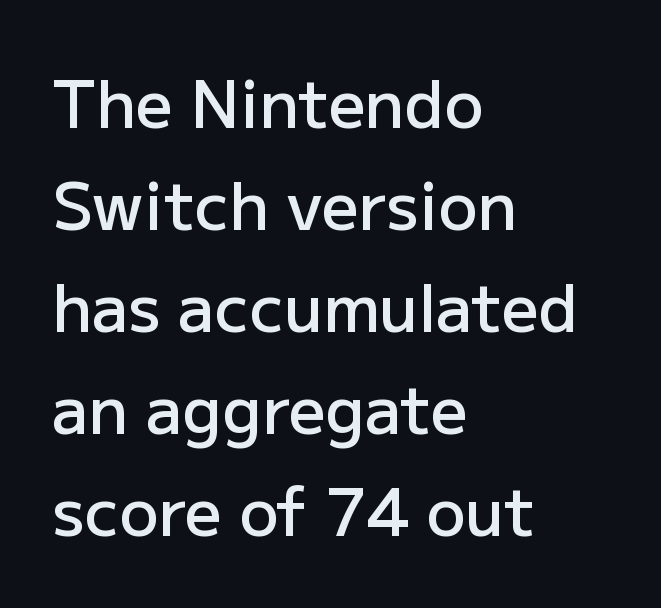
Q: Is the text bold? A: Semi-bold.
Q: Is the text italic (slanted)? A: No, it is upright.
Q: Is the typeface a serif or a sans-serif typeface? A: Sans-serif.
Q: Is the text underlined? A: No.
Q: How is the paragraph aligned? A: Left-aligned.
Q: Is the spacing between letters normal or unusually wide? A: Normal.
Q: Is the spacing between lines tight, normal or loose? A: Normal.
Q: Width (condensed, normal, or wide)? A: Normal.
Q: Stroke contrast? A: Low.
Q: x-height? A: Medium.
Q: Monospaced? A: No.
